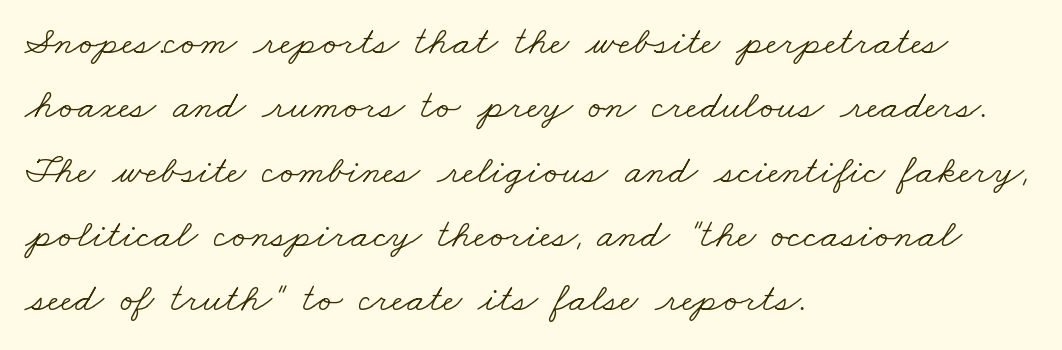
The image shows 41 px light, wide serif type; set left-aligned, normal line spacing (1.57x), normal letter spacing, not underlined; low stroke contrast and a small x-height.
